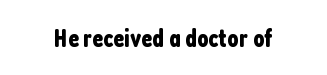
Q: Is the text italic (slanted)? A: No, it is upright.
Q: Is the text underlined? A: No.
Q: Is the spacing between letters normal or unusually wide? A: Normal.
